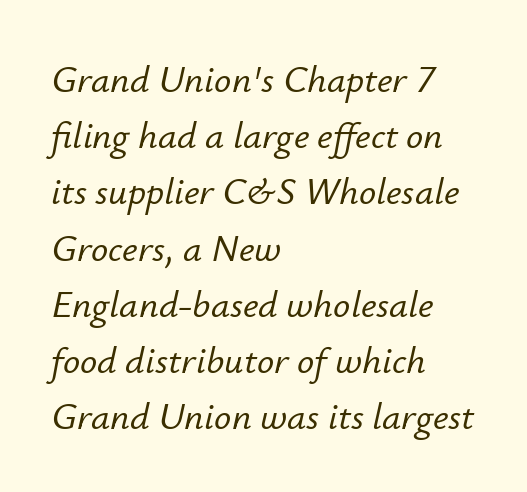
{"italic": "yes", "lean": "right", "slant_degrees": 12, "width": "normal", "stroke_contrast": "low", "x_height": "small", "monospaced": "no", "underline": "no", "align": "left", "line_spacing": "normal", "line_spacing_ratio": 1.48, "letter_spacing": "normal", "letter_spacing_em": 0.0, "glyph_px": 38}
